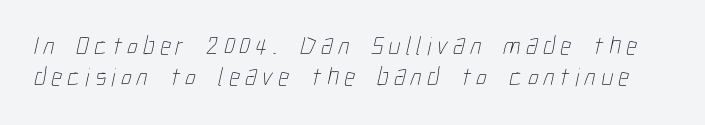
{"bold": "no", "underline": "no", "line_spacing_ratio": 1.2, "letter_spacing": "wide", "letter_spacing_em": 0.21, "glyph_px": 26}
